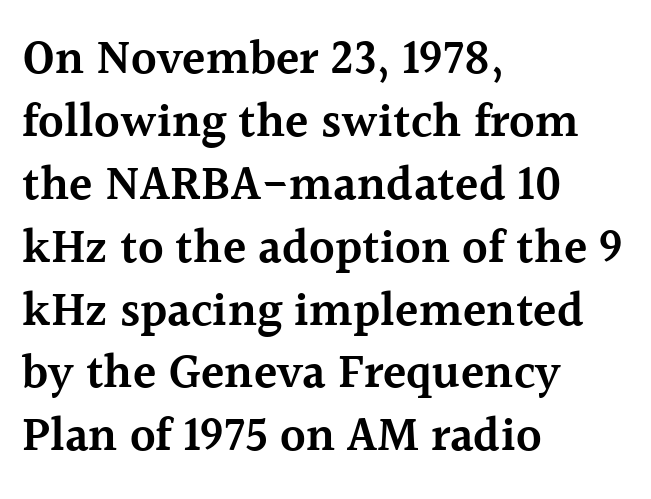
The image shows 48 px semibold serif type, upright; set left-aligned, normal line spacing (1.31x), normal letter spacing, not underlined; a medium x-height.
